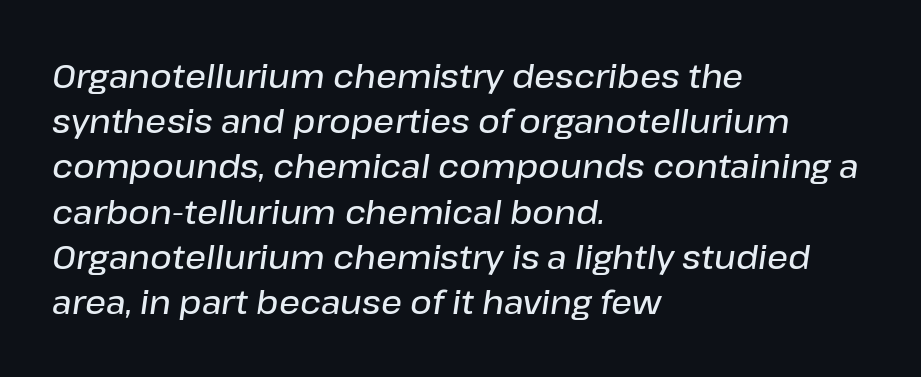
This is oblique type, the kind used for emphasis or titles. Honestly, the letter spacing is just normal — you wouldn't notice it. These lines stack with their left ends in a neat column. Its strokes are somewhat broadened, the hallmark of semibold type.
